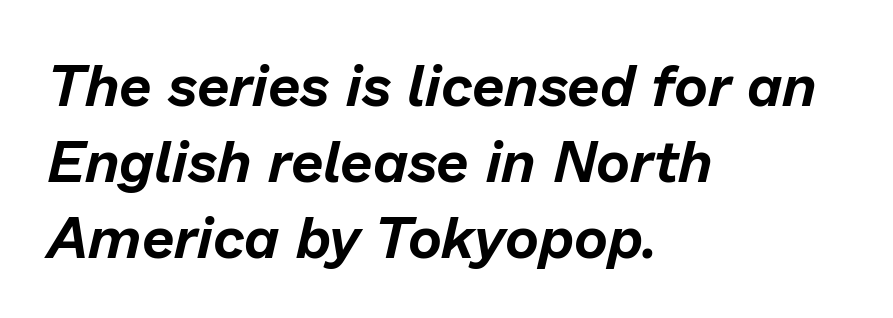
The axis of the letterforms is tilted away from vertical. Letter spacing: default. Evenly set lines give the paragraph a standard silhouette. Casual observation: everything's shoved over to the left.
